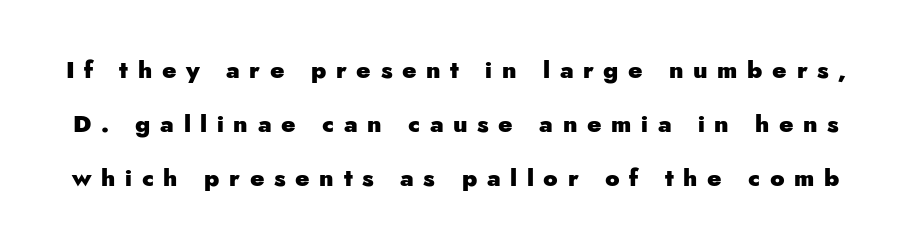
Q: Is the text bold? A: Yes.
Q: Is the text italic (slanted)? A: No, it is upright.
Q: Is the text underlined? A: No.
Q: Is the spacing between letters normal or unusually wide? A: Unusually wide.
Q: Is the spacing between lines tight, normal or loose? A: Loose.
